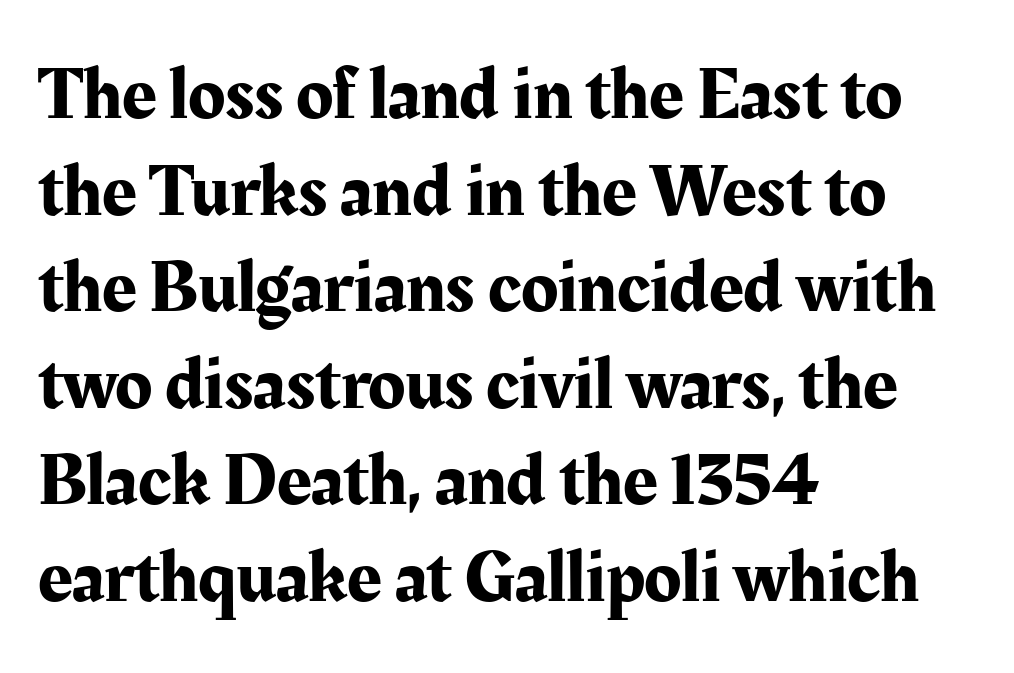
Do the characters align in a grid? No, the font is proportional. This sample keeps an unexceptional amount of space between lines. These lines were composed using upright roman letters. Is the letter spacing exaggerated? No — it looks like the ordinary default.
